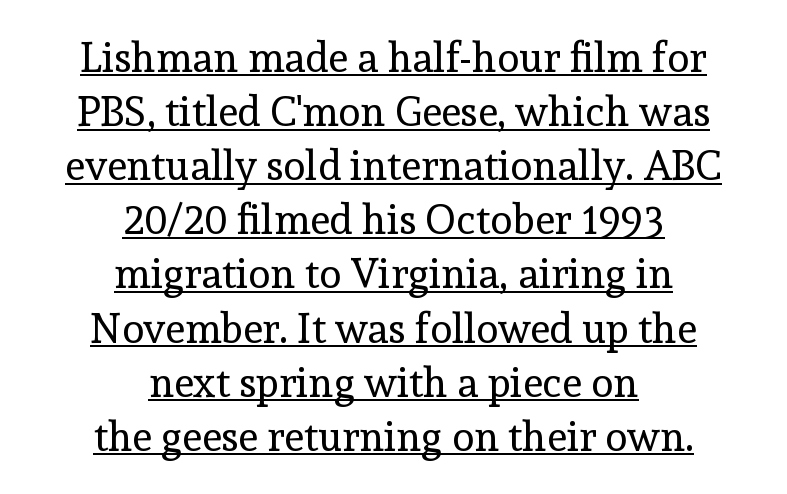
Q: Is the text bold? A: No.
Q: Is the text italic (slanted)? A: No, it is upright.
Q: Is the typeface a serif or a sans-serif typeface? A: Serif.
Q: Is the text underlined? A: Yes.
Q: How is the paragraph aligned? A: Centered.
Q: Is the spacing between letters normal or unusually wide? A: Normal.
Q: Is the spacing between lines tight, normal or loose? A: Normal.
Q: Width (condensed, normal, or wide)? A: Normal.
Q: x-height? A: Medium.
Q: Monospaced? A: No.
